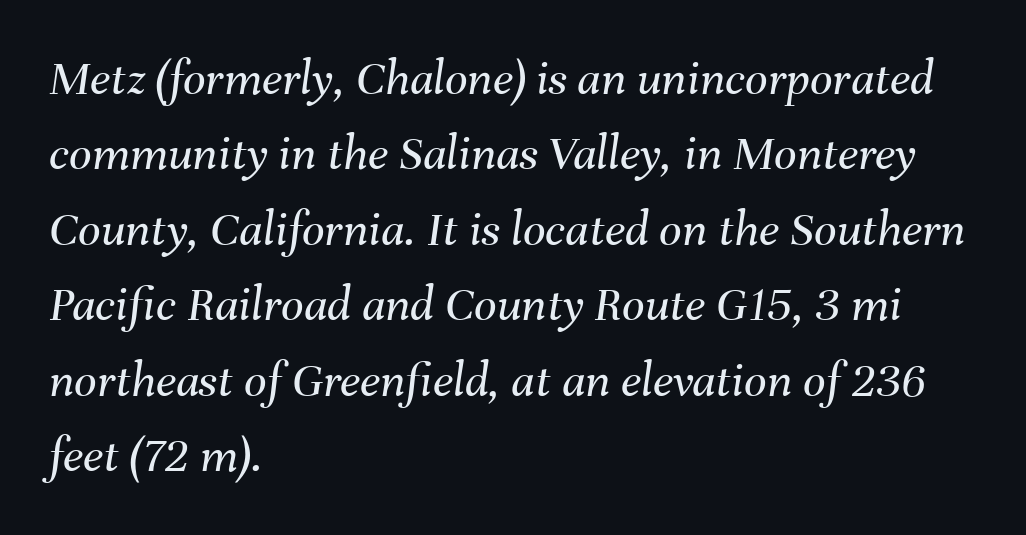
Heaviness? Minimal to ordinary, like unemphasized prose. All the whitespace from short lines collects on the right. Successive baselines arrive at the customary interval. The letters sit at their default tracking, neither squeezed nor spread. You could not count columns in this text — the font is proportionally spaced. Italic? Definitely — the glyphs are oblique.
